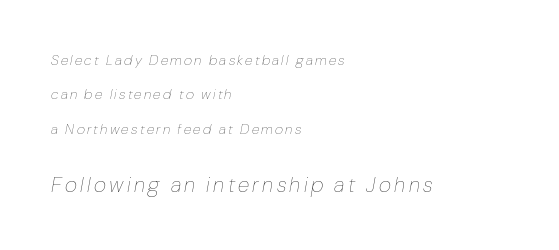
The image shows 21 px text type, italic (leaning right); set left-aligned, loose line spacing (2.45x), not underlined; the second (bottom) block is 1.5x larger.
